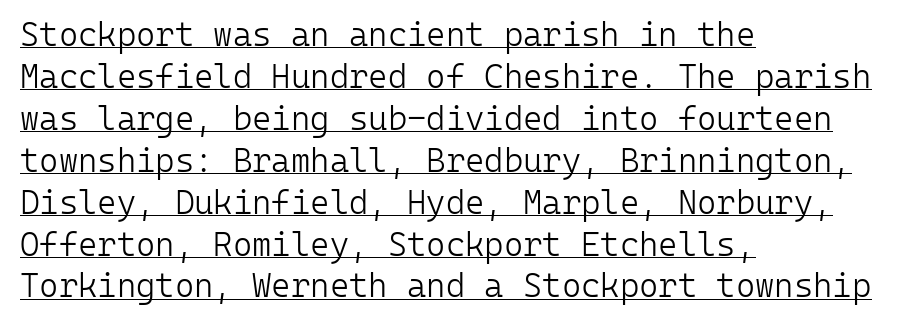
Q: Is the text bold? A: No.
Q: Is the text italic (slanted)? A: No, it is upright.
Q: Is the typeface a serif or a sans-serif typeface? A: Sans-serif.
Q: Is the text underlined? A: Yes.
Q: How is the paragraph aligned? A: Left-aligned.
Q: Is the spacing between letters normal or unusually wide? A: Normal.
Q: Is the spacing between lines tight, normal or loose? A: Normal.
Q: Width (condensed, normal, or wide)? A: Normal.
Q: Stroke contrast? A: Low.
Q: x-height? A: Medium.
Q: Monospaced? A: Yes.
